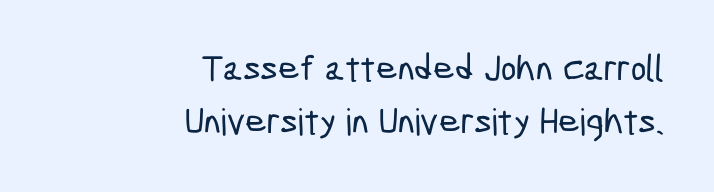
Q: Is the typeface a serif or a sans-serif typeface? A: Sans-serif.
Q: Is the text underlined? A: No.
Q: How is the paragraph aligned? A: Right-aligned.
Q: Is the spacing between letters normal or unusually wide? A: Normal.
Q: Is the spacing between lines tight, normal or loose? A: Normal.
Q: Width (condensed, normal, or wide)? A: Condensed.
Q: Stroke contrast? A: Low.
Q: x-height? A: Medium.
Q: Monospaced? A: No.
